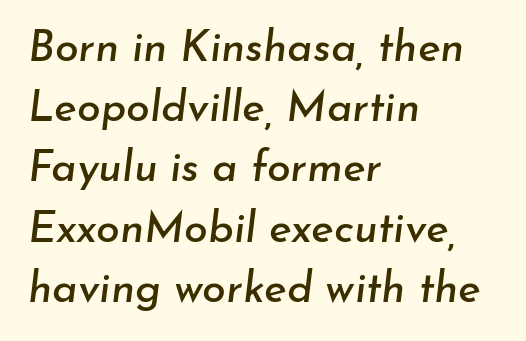
{"italic": "yes", "lean": "right", "slant_degrees": 7, "width": "normal", "stroke_contrast": "low", "x_height": "small", "monospaced": "no", "underline": "no", "align": "left", "line_spacing": "normal", "line_spacing_ratio": 1.4, "letter_spacing": "normal", "letter_spacing_em": 0.0, "glyph_px": 43}
